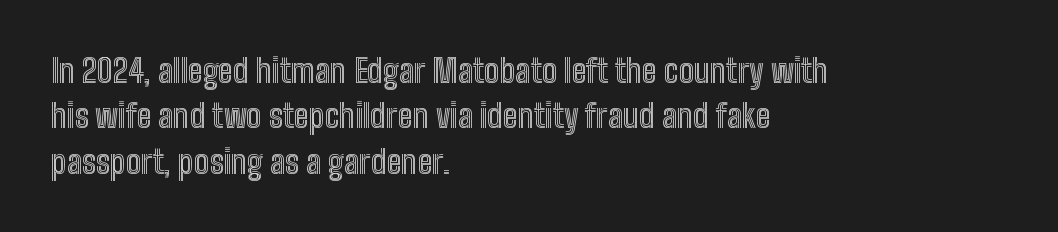
The image shows 32 px condensed type, upright; set left-aligned, normal line spacing (1.42x), normal letter spacing, not underlined; a medium x-height.
